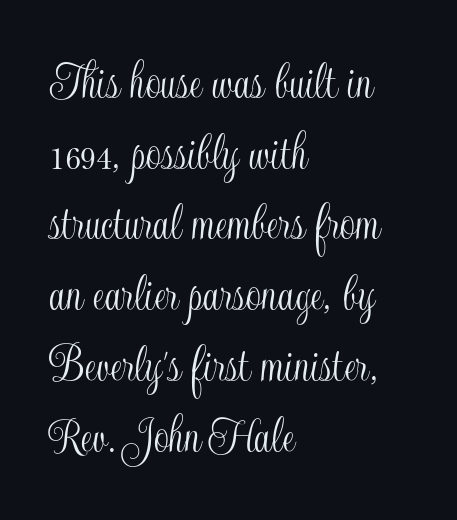
The image shows 54 px condensed type; set left-aligned, normal line spacing (1.31x), normal letter spacing, not underlined; a small x-height.
